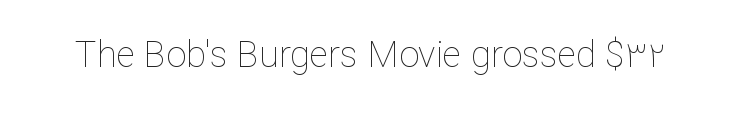
Quick note: underline off. This sample uses an upright cut, with every glyph sitting square on the baseline. Students, note that the glyphs here touch the page at normal intervals. The letters advance in unequal steps, a hallmark of proportional type. Stroke mass is kept to a normal reading level or below.
